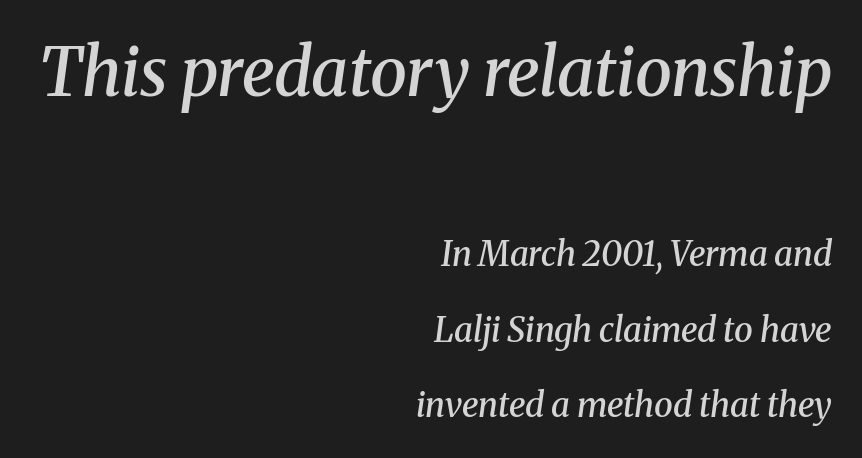
{"serif": "yes", "italic": "yes", "lean": "right", "slant_degrees": 8, "bold": "semi", "weight": "semibold", "width": "normal", "stroke_contrast": "medium", "x_height": "medium", "monospaced": "no", "underline": "no", "align": "right", "line_spacing": "loose", "line_spacing_ratio": 2.22, "letter_spacing": "normal", "letter_spacing_em": 0.0, "larger_block": "first", "size_ratio": 1.97, "glyph_px": 67}
